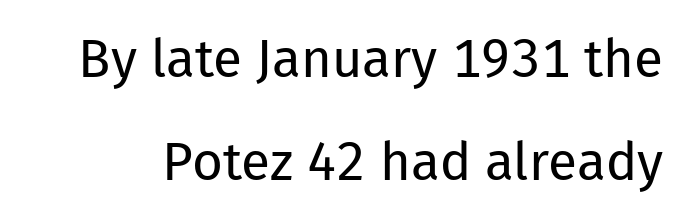
Leading: increased. The letters stand upright; this is a roman face. Observe the absence of serifs on each vertical stroke in this sample. Observe the ordinary spacing: letters are neighbours, not strangers.
